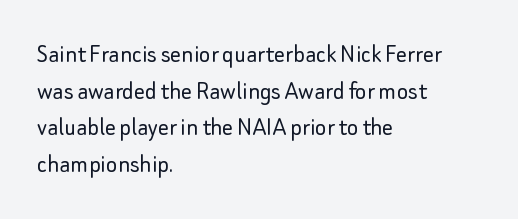
The image shows 27 px text type, upright; set left-aligned, normal line spacing (1.36x), normal letter spacing, not underlined.
